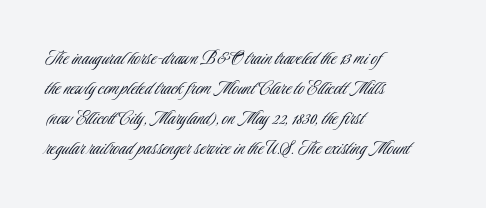
The image shows 22 px text type; set left-aligned, normal line spacing (1.37x), normal letter spacing, not underlined.
